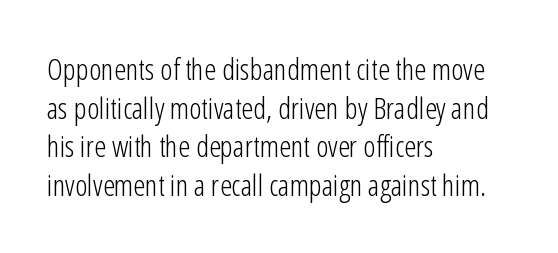
Q: Is the text bold? A: No.
Q: Is the text italic (slanted)? A: No, it is upright.
Q: Is the typeface a serif or a sans-serif typeface? A: Sans-serif.
Q: Is the text underlined? A: No.
Q: How is the paragraph aligned? A: Left-aligned.
Q: Is the spacing between letters normal or unusually wide? A: Normal.
Q: Is the spacing between lines tight, normal or loose? A: Normal.
Q: Width (condensed, normal, or wide)? A: Condensed.
Q: Stroke contrast? A: Low.
Q: x-height? A: Medium.
Q: Monospaced? A: No.
